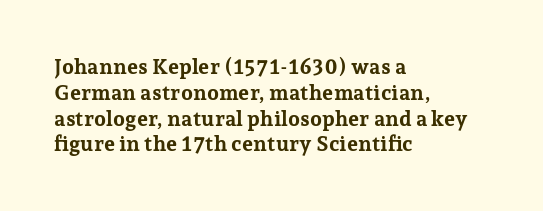
The image shows 21 px bold type, upright; set left-aligned, line spacing 1.23x, normal letter spacing, not underlined.
